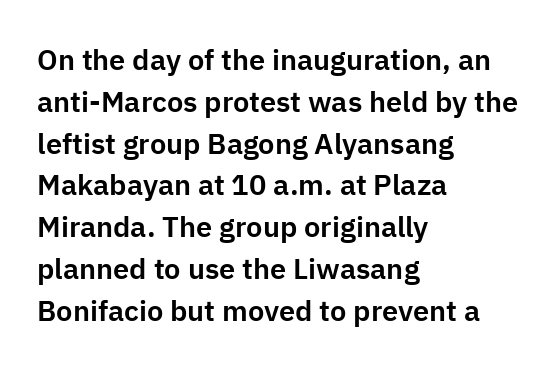
{"serif": "no", "italic": "no", "width": "normal", "stroke_contrast": "low", "x_height": "medium", "monospaced": "no", "underline": "no", "align": "left", "line_spacing": "normal", "line_spacing_ratio": 1.44, "letter_spacing": "normal", "letter_spacing_em": 0.0, "glyph_px": 29}
